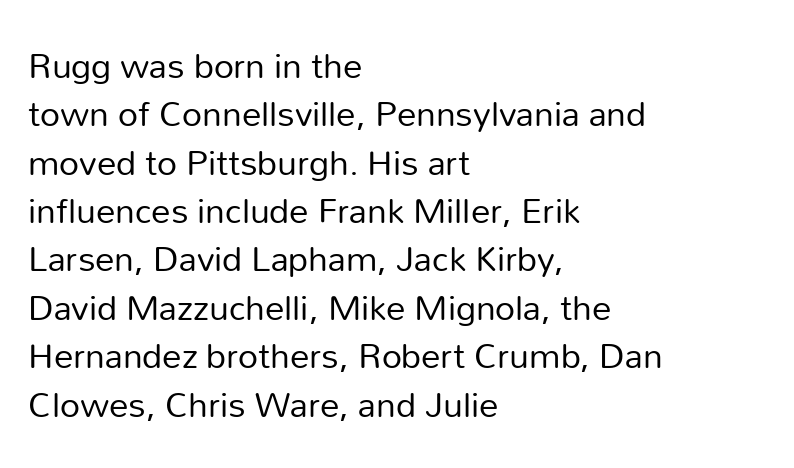
{"serif": "no", "italic": "no", "bold": "no", "weight": "regular", "width": "normal", "stroke_contrast": "low", "x_height": "medium", "monospaced": "no", "underline": "no", "align": "left", "line_spacing_ratio": 1.24, "letter_spacing": "normal", "letter_spacing_em": 0.0, "glyph_px": 39}
